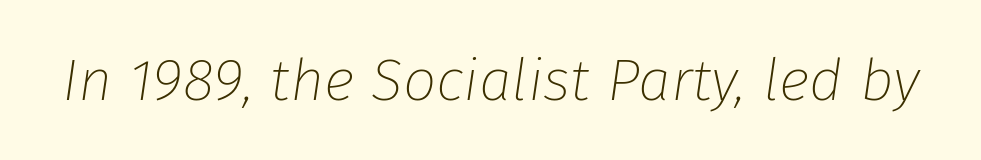
The image shows 59 px thin type, italic (leaning right); set normal letter spacing, not underlined; low stroke contrast and a medium x-height.
